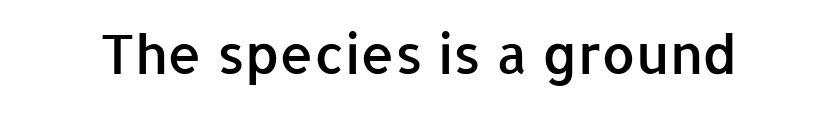
{"serif": "no", "italic": "no", "bold": "semi", "weight": "semibold", "width": "normal", "stroke_contrast": "low", "x_height": "medium", "monospaced": "no", "underline": "no", "letter_spacing": "normal", "letter_spacing_em": 0.0, "glyph_px": 54}
